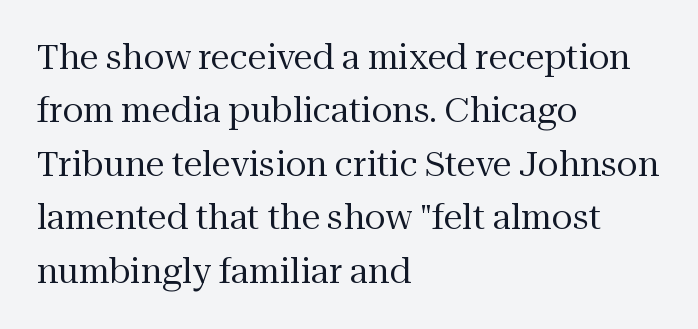
{"serif": "yes", "italic": "no", "bold": "no", "weight": "regular", "width": "normal", "stroke_contrast": "medium", "x_height": "medium", "monospaced": "no", "underline": "no", "align": "left", "line_spacing": "normal", "line_spacing_ratio": 1.57, "letter_spacing": "normal", "letter_spacing_em": 0.0, "glyph_px": 34}
